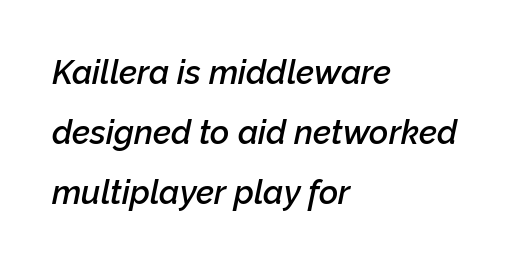
Q: Is the text bold? A: Semi-bold.
Q: Is the text italic (slanted)? A: Yes, it leans right by about 12 degrees.
Q: Is the text underlined? A: No.
Q: How is the paragraph aligned? A: Left-aligned.
Q: Is the spacing between letters normal or unusually wide? A: Normal.
Q: Width (condensed, normal, or wide)? A: Normal.
Q: Stroke contrast? A: Low.
Q: x-height? A: Medium.
Q: Monospaced? A: No.
